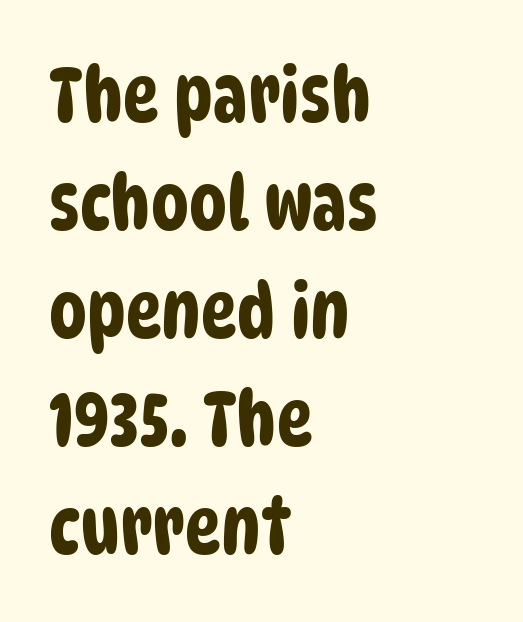
{"serif": "no", "width": "condensed", "stroke_contrast": "low", "x_height": "large", "monospaced": "no", "underline": "no", "align": "left", "line_spacing": "normal", "line_spacing_ratio": 1.42, "letter_spacing": "normal", "letter_spacing_em": 0.0, "glyph_px": 76}
